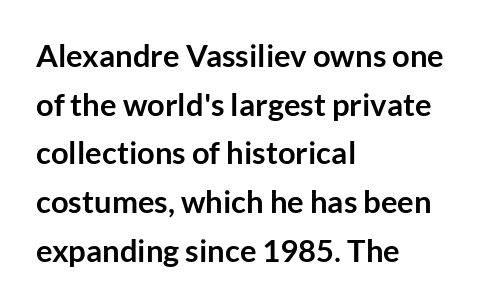
The image shows 31 px semibold sans-serif type, upright; set left-aligned, normal line spacing (1.57x), normal letter spacing, not underlined; low stroke contrast and a medium x-height.
